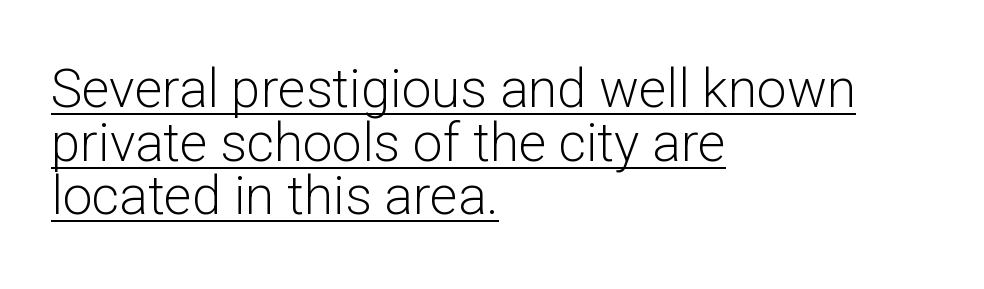
Q: Is the text bold? A: No.
Q: Is the text italic (slanted)? A: No, it is upright.
Q: Is the typeface a serif or a sans-serif typeface? A: Sans-serif.
Q: Is the text underlined? A: Yes.
Q: How is the paragraph aligned? A: Left-aligned.
Q: Is the spacing between letters normal or unusually wide? A: Normal.
Q: Is the spacing between lines tight, normal or loose? A: Tight.
Q: Width (condensed, normal, or wide)? A: Normal.
Q: Stroke contrast? A: Low.
Q: x-height? A: Medium.
Q: Monospaced? A: No.
